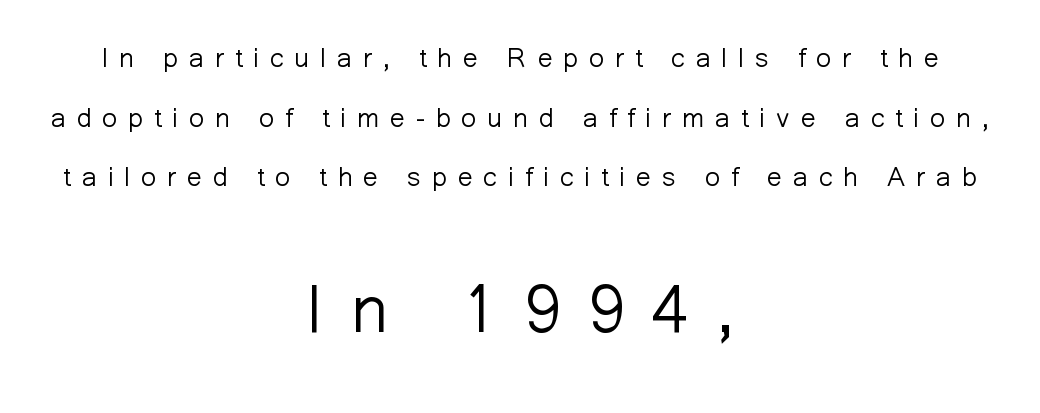
{"serif": "no", "italic": "no", "bold": "no", "weight": "light", "width": "normal", "stroke_contrast": "low", "x_height": "medium", "monospaced": "no", "underline": "no", "align": "center", "line_spacing": "loose", "line_spacing_ratio": 2.21, "letter_spacing": "wide", "letter_spacing_em": 0.4, "larger_block": "second", "size_ratio": 2.48, "glyph_px": 67}
